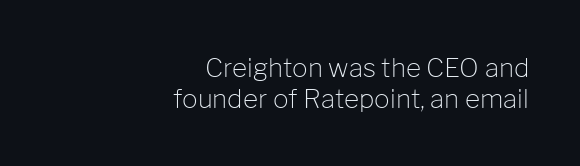
Stroke mass is kept to a normal reading level or below. You could call the tracking neutral — neither tight nor loose. Descender tails drop into unmarked territory. Characters remain perfectly vertical along every line.
